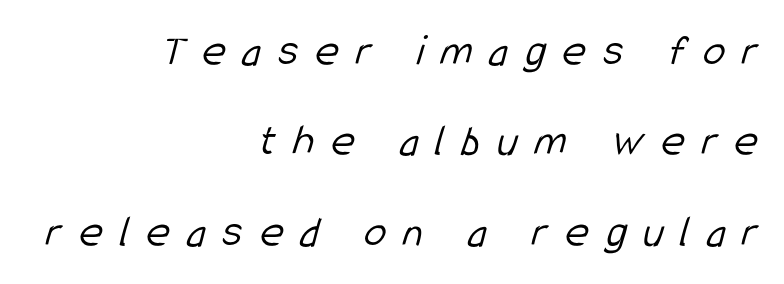
{"serif": "no", "bold": "no", "weight": "light", "width": "condensed", "stroke_contrast": "low", "x_height": "medium", "monospaced": "no", "underline": "no", "align": "right", "line_spacing": "loose", "line_spacing_ratio": 2.01, "letter_spacing": "wide", "letter_spacing_em": 0.38, "glyph_px": 45}
